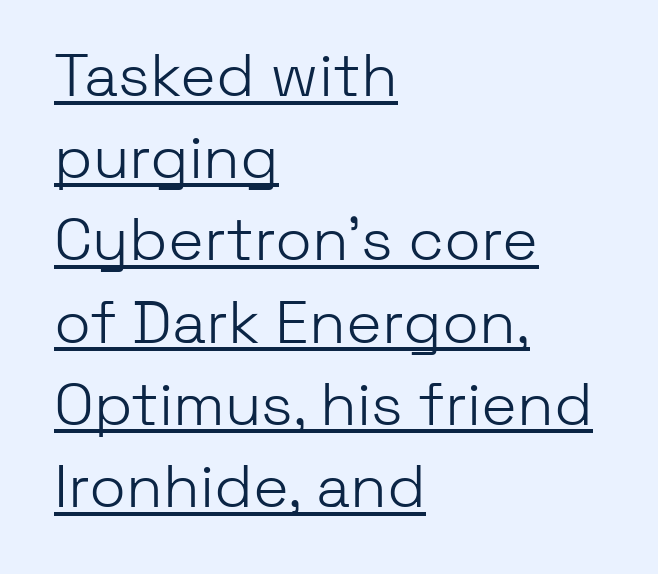
A rule runs beneath these lines of type. On a weight scale, this lands at 450 or below. Note the varied advance widths — an 'i' is clearly narrower than an 'm'. These lines are set flush left with a ragged right edge. The rendering shows plain stroke endings on the letterforms — a sans-serif design.
